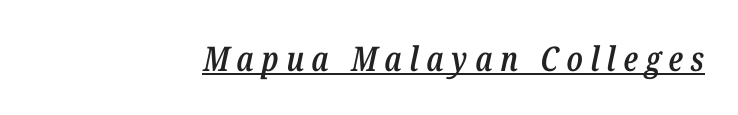
Think of a printed novel: that variable character pitch is what you see here. The paragraph shown leans on its right margin. The sample's only ornament is a line tracing under the words. In terms of weight, the rendering is demibold, just under bold. The lettering tilts uniformly, giving the passage an italic look. Look at the tracking — it's clearly loosened, letters drifting apart.
